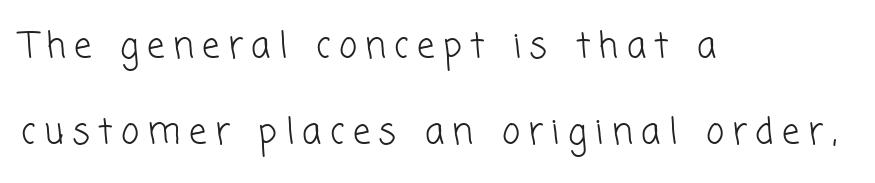
The image shows 35 px light sans-serif type; set left-aligned, loose line spacing (2.46x), unusually wide letter spacing (+0.24 em), not underlined; low stroke contrast and a medium x-height.
